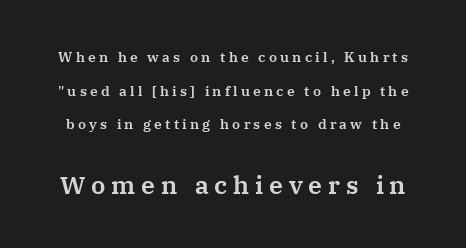
Q: Is the text italic (slanted)? A: No, it is upright.
Q: Is the text underlined? A: No.
Q: Is the spacing between letters normal or unusually wide? A: Unusually wide.
Q: Is the spacing between lines tight, normal or loose? A: Loose.
Q: Which block of text is set in a larger size, the first (top) or the second (bottom)? A: The second (bottom) one.
